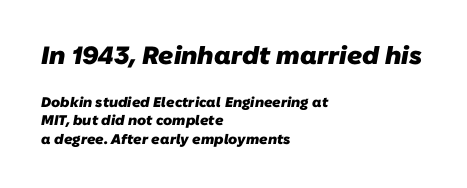
What weight is shown? A full bold with thick strokes. If you measured baseline to baseline, you'd find a middling distance. Top chunk: large. Bottom chunk: small. The text block is weighted toward the left margin, trailing off unevenly rightward. A typesetter would call this zero additional tracking.
